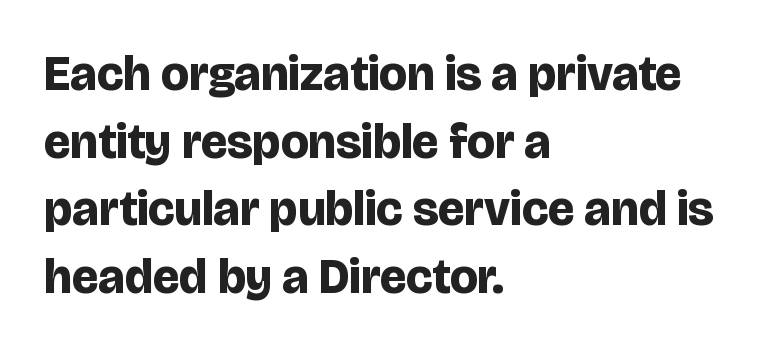
The axis of the letterforms is exactly vertical. Lines of text with bare space underneath. Its strokes are broad and dark, the hallmark of bold type. Short note: letters normally spaced. The glyphs in this specimen are sans serif.
